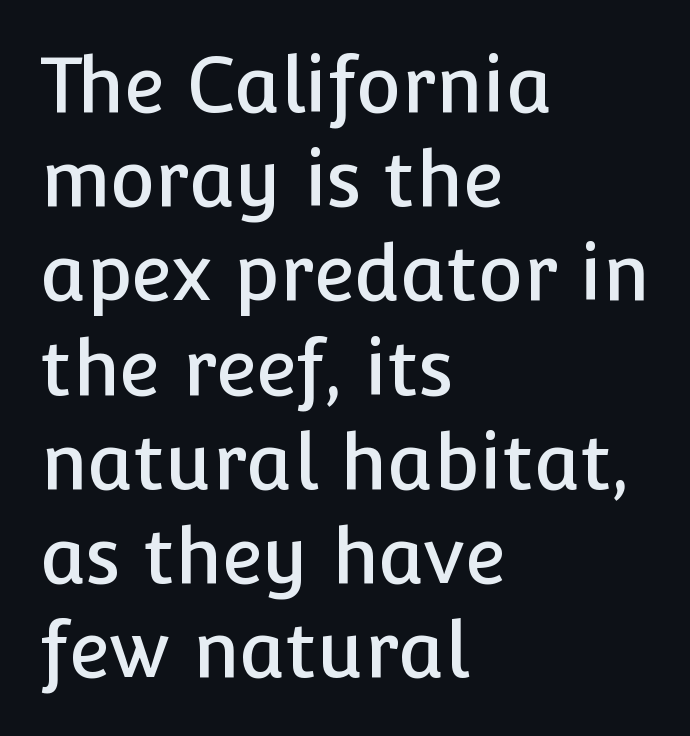
The area under the type is left untouched. This rendering uses left alignment, leaving the right contour irregular. The letters advance in unequal steps, a hallmark of proportional type. Characters follow at the spacing the type designer built in. The text was rendered using a sans face with plain stroke endings. Unlike italic type, these characters show no tilt at all.
